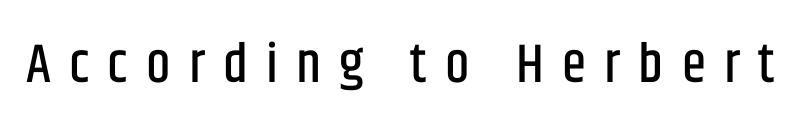
{"serif": "no", "italic": "no", "width": "condensed", "stroke_contrast": "low", "x_height": "large", "monospaced": "no", "underline": "no", "letter_spacing": "wide", "letter_spacing_em": 0.33, "glyph_px": 55}
